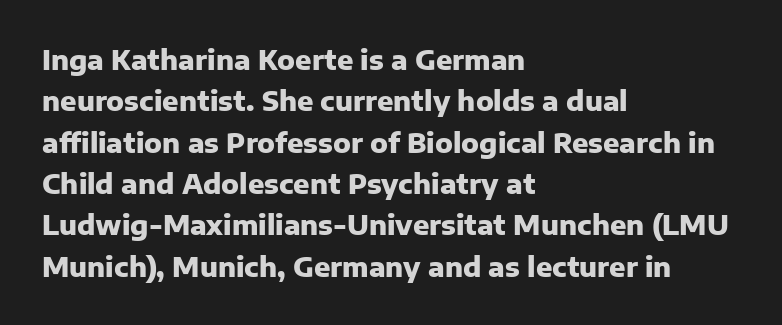
This block has exactly the height ordinary leading produces. The letterforms sit shoulder to shoulder at normal distance. On the weight axis this lands at bold, roughly 700. Line beginnings align vertically; line endings do not. A roman cut, with each character standing at attention.
